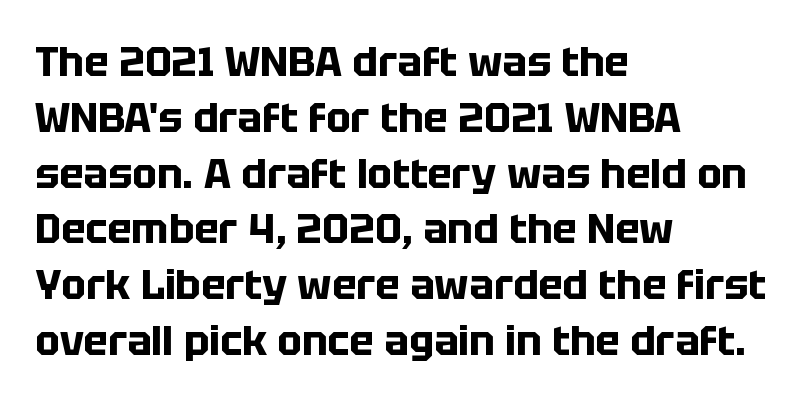
Each row of text sits above clean, open space. Every character sits straight up, as roman type does. Vertical spacing — default. You could not count columns in this text — the font is proportionally spaced.
